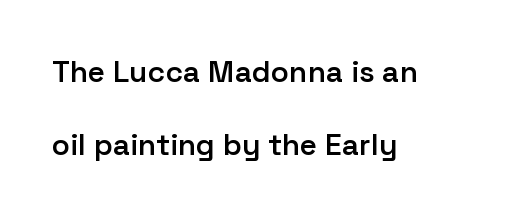
{"serif": "no", "italic": "no", "bold": "semi", "weight": "semibold", "width": "normal", "stroke_contrast": "low", "x_height": "medium", "monospaced": "no", "underline": "no", "align": "left", "line_spacing": "loose", "line_spacing_ratio": 2.43, "letter_spacing": "normal", "letter_spacing_em": 0.0, "glyph_px": 30}
